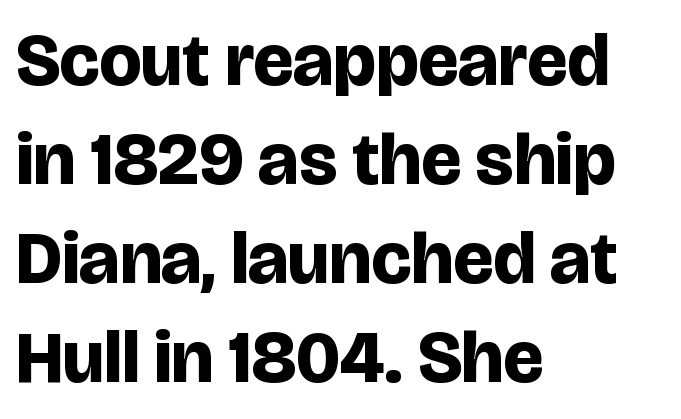
Plain, unruled lines of type. A typesetter would label this face a sans. Is this a fixed-width face? No — the glyphs have proportional, varying widths. In terms of weight, the rendering is a true, heavy bold.
